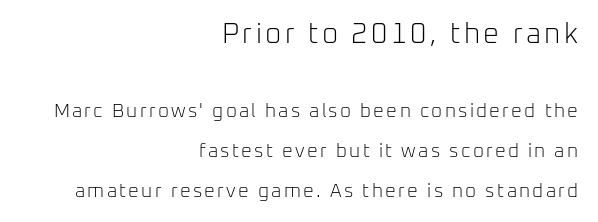
Q: Is the text bold? A: No.
Q: Is the text italic (slanted)? A: No, it is upright.
Q: Is the typeface a serif or a sans-serif typeface? A: Sans-serif.
Q: Is the text underlined? A: No.
Q: How is the paragraph aligned? A: Right-aligned.
Q: Is the spacing between lines tight, normal or loose? A: Loose.
Q: Which block of text is set in a larger size, the first (top) or the second (bottom)? A: The first (top) one.
Q: Width (condensed, normal, or wide)? A: Normal.
Q: Stroke contrast? A: Low.
Q: x-height? A: Medium.
Q: Monospaced? A: No.
